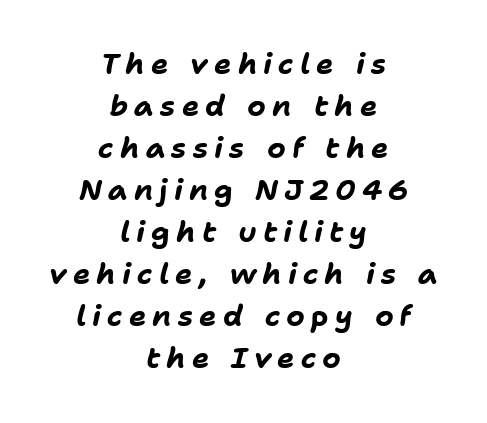
Q: Is the text bold? A: Yes.
Q: Is the text italic (slanted)? A: Yes, it leans right by about 11 degrees.
Q: Is the text underlined? A: No.
Q: How is the paragraph aligned? A: Centered.
Q: Is the spacing between letters normal or unusually wide? A: Unusually wide.
Q: Is the spacing between lines tight, normal or loose? A: Normal.
Q: Width (condensed, normal, or wide)? A: Normal.
Q: Stroke contrast? A: Low.
Q: x-height? A: Medium.
Q: Monospaced? A: No.
